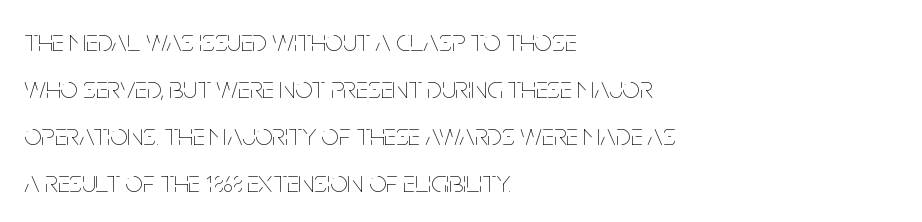
Notice how descenders clear the ascenders below comfortably — that's standard leading. Upright lettering throughout. The paragraph shown leans on its left margin. Standard letterfit; no display-style spreading of the glyphs. Ink coverage per letter is moderate at most. Plain, unruled lines of type.
